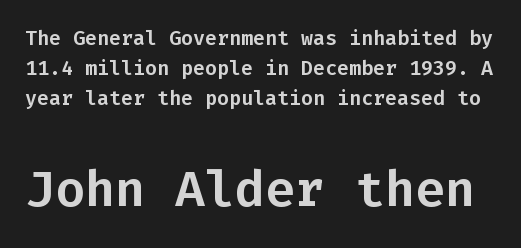
The image shows 50 px sans-serif type, upright, monospaced; set normal line spacing (1.51x), normal letter spacing, not underlined; the second (bottom) block is 2.5x larger; low stroke contrast and a medium x-height.
